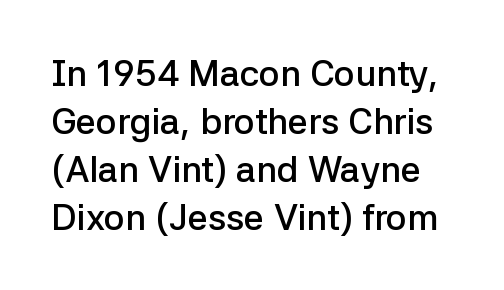
The image shows 36 px semibold sans-serif type, upright; set normal line spacing (1.33x), normal letter spacing, not underlined; low stroke contrast and a medium x-height.
